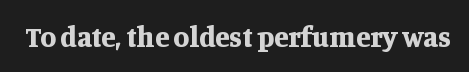
Q: Is the text bold? A: Yes.
Q: Is the text italic (slanted)? A: No, it is upright.
Q: Is the typeface a serif or a sans-serif typeface? A: Serif.
Q: Is the text underlined? A: No.
Q: Is the spacing between letters normal or unusually wide? A: Normal.
Q: Width (condensed, normal, or wide)? A: Normal.
Q: Stroke contrast? A: Medium.
Q: x-height? A: Large.
Q: Monospaced? A: No.
